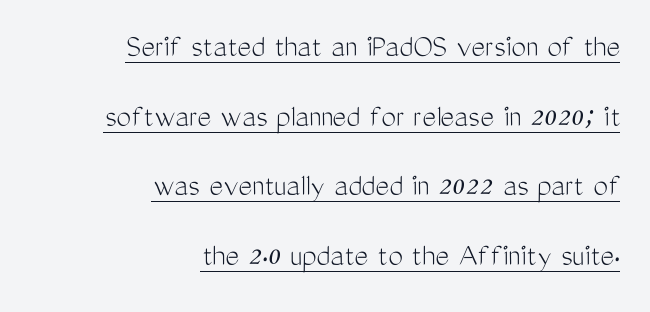
Do the characters align in a grid? No, the font is proportional. This sample uses an upright cut, with every glyph sitting square on the baseline. Regarding serifs, this sample does without them. The rendering anchors every line to the right-hand side. Decoration check: the copy is underlined. The letters sit at their default tracking, neither squeezed nor spread.
